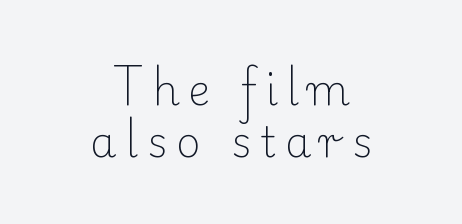
{"serif": "yes", "italic": "no", "bold": "no", "weight": "light", "width": "normal", "stroke_contrast": "low", "x_height": "small", "monospaced": "no", "underline": "no", "align": "center", "line_spacing_ratio": 1.23, "letter_spacing": "wide", "letter_spacing_em": 0.21, "glyph_px": 42}
